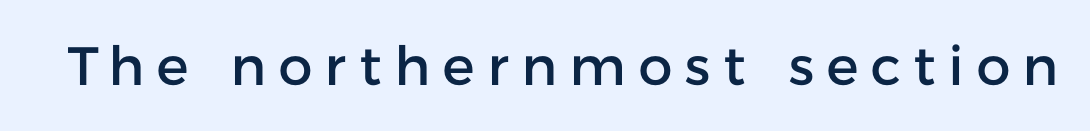
Q: Is the text italic (slanted)? A: No, it is upright.
Q: Is the typeface a serif or a sans-serif typeface? A: Sans-serif.
Q: Is the text underlined? A: No.
Q: Is the spacing between letters normal or unusually wide? A: Unusually wide.
Q: Width (condensed, normal, or wide)? A: Normal.
Q: Stroke contrast? A: Low.
Q: x-height? A: Medium.
Q: Monospaced? A: No.
